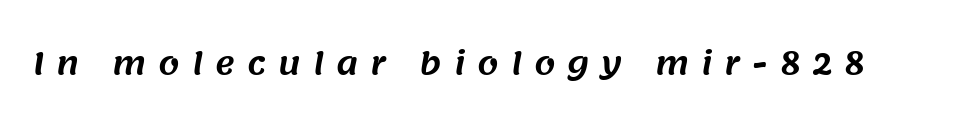
{"serif": "no", "width": "normal", "stroke_contrast": "medium", "x_height": "large", "monospaced": "no", "underline": "no", "letter_spacing": "wide", "letter_spacing_em": 0.4, "glyph_px": 30}
